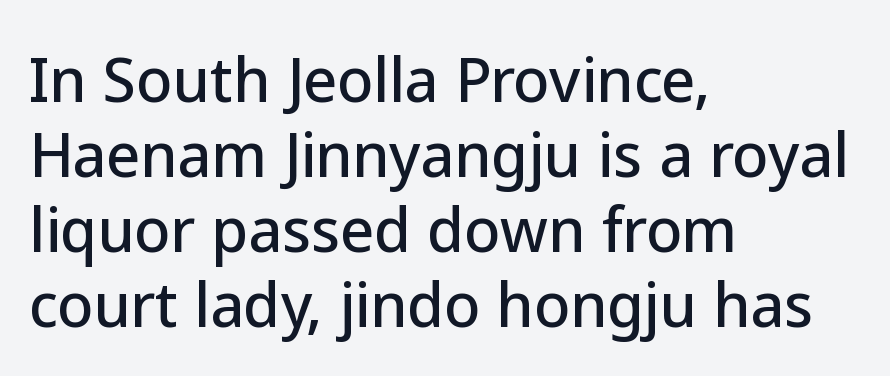
Q: Is the text italic (slanted)? A: No, it is upright.
Q: Is the typeface a serif or a sans-serif typeface? A: Sans-serif.
Q: Is the text underlined? A: No.
Q: How is the paragraph aligned? A: Left-aligned.
Q: Is the spacing between letters normal or unusually wide? A: Normal.
Q: Is the spacing between lines tight, normal or loose? A: Normal.
Q: Width (condensed, normal, or wide)? A: Normal.
Q: Stroke contrast? A: Low.
Q: x-height? A: Medium.
Q: Monospaced? A: No.
